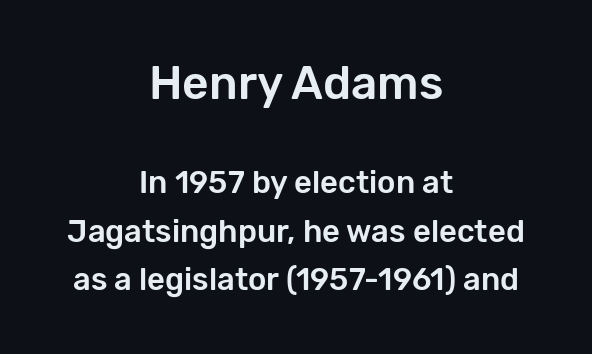
Unmarked baselines from the first word to the last. These lines are rendered in a variable-pitch font. No extra tracking has been applied to these lines. The specimen reads as upright at a glance. The text block is weighted toward neither margin, spreading evenly from the middle. In terms of leading, this rendering sits right in the middle.
